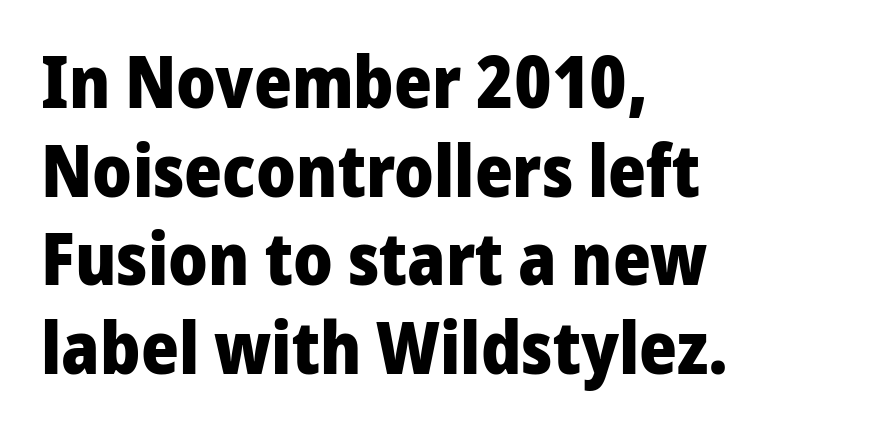
The image shows 72 px heavy sans-serif type, upright; set left-aligned, line spacing 1.23x, normal letter spacing, not underlined; low stroke contrast and a medium x-height.
